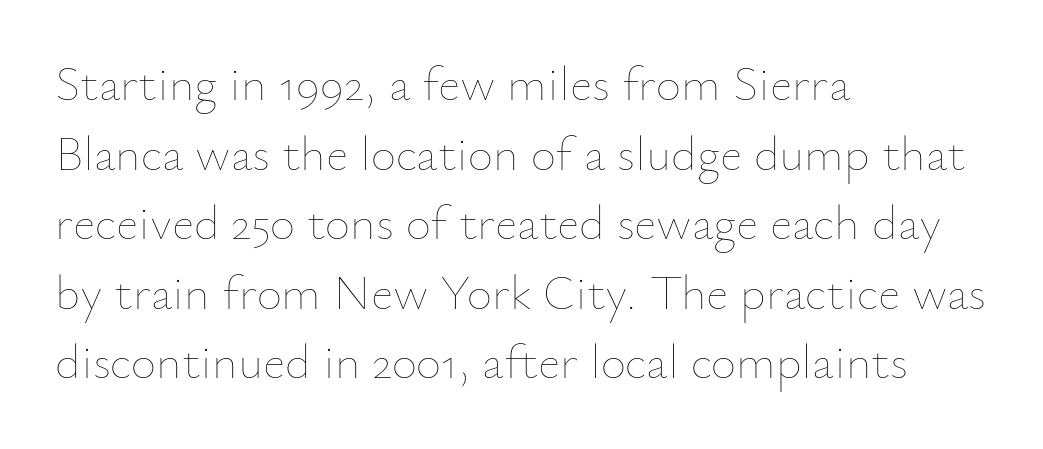
The cut favours lightness, reaching ordinary text weight at its darkest. Looks like regular typesetting: each glyph gets only the width it needs. The letters sit at their default tracking, neither squeezed nor spread. Type without underlining. A classic flush-left, rag-right setting is used for this passage. The leading is moderate, giving the passage an even texture.
